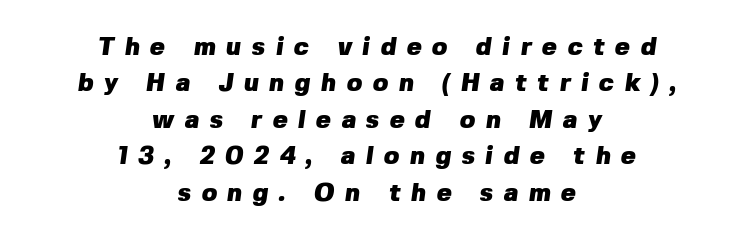
Only glyphs here, with clear space below each row. These lines stack symmetrically, like a column narrowing and widening about its center. The horizontal fit of the characters is loose and conspicuously gappy. Leading matches the norm, producing a regular column. Compared with an ordinary text face, these strokes are far heavier — a full bold.
